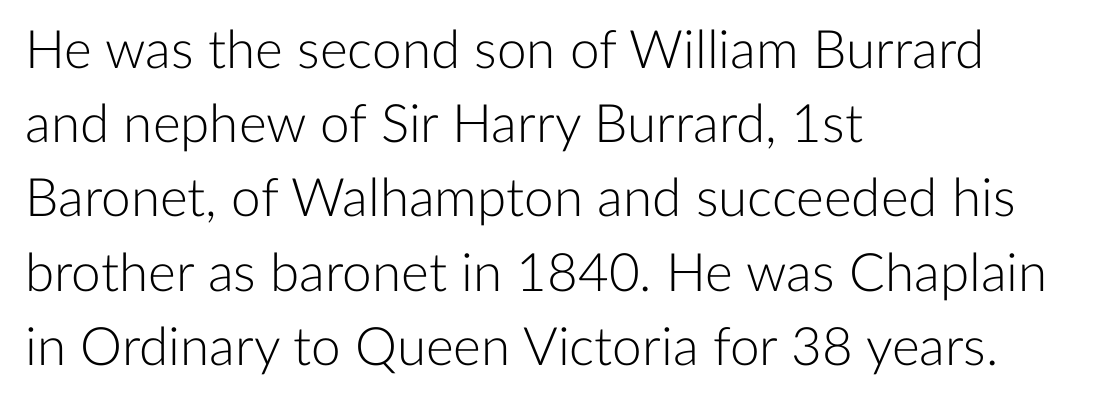
The characters are drawn with everyday or finer stroke widths. The letters stand upright; this is a roman face. Baseline-to-baseline distance is the conventional proportion of letter height. No extra tracking has been applied to these lines. The space directly below the letters is spotless. Look at the bottom of the vertical strokes: they stop flat, with no serifs.
